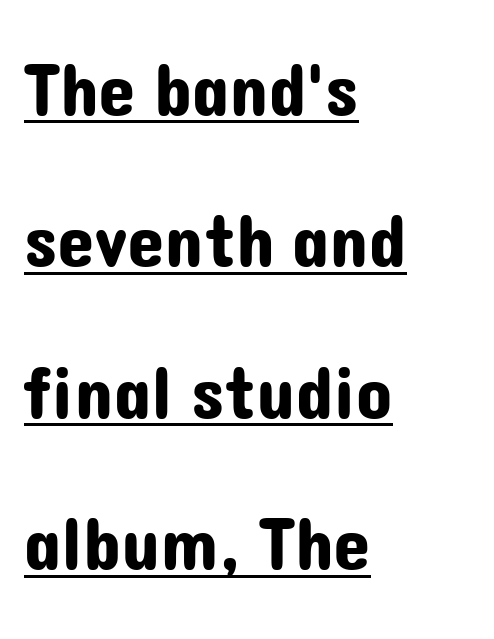
Every stem runs plumb, perpendicular to the baseline. The paragraph has a hard left edge and a soft right edge. The specimen includes a rule beneath the text block's lines. Nothing sits at the stroke ends, so this counts as sans-serif.
